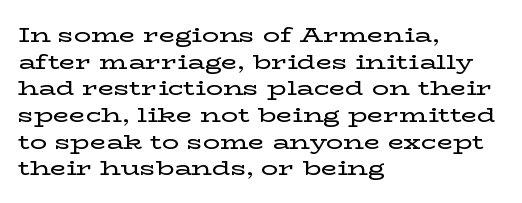
The image shows 21 px text type, upright; set left-aligned, normal line spacing (1.27x), normal letter spacing, not underlined.
